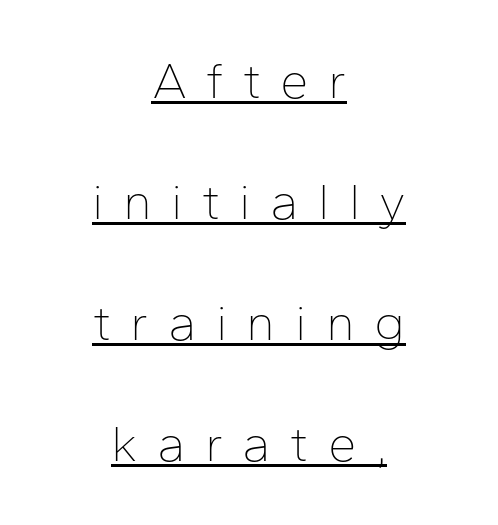
Q: Is the text bold? A: No.
Q: Is the text italic (slanted)? A: No, it is upright.
Q: Is the typeface a serif or a sans-serif typeface? A: Sans-serif.
Q: Is the text underlined? A: Yes.
Q: How is the paragraph aligned? A: Centered.
Q: Is the spacing between letters normal or unusually wide? A: Unusually wide.
Q: Is the spacing between lines tight, normal or loose? A: Loose.
Q: Width (condensed, normal, or wide)? A: Normal.
Q: Stroke contrast? A: Low.
Q: x-height? A: Medium.
Q: Monospaced? A: No.
